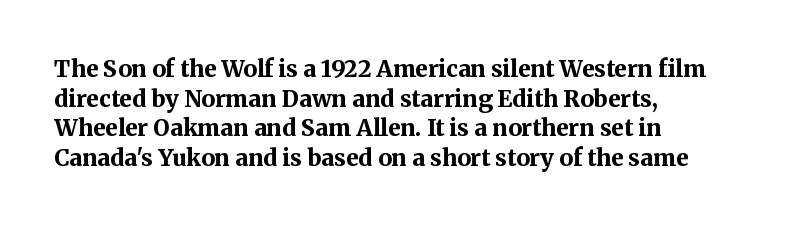
Is there any slant? The stems are plumb. Nothing unusual about the tracking: characters are spaced as the font intends. These words are printed bold, with thick strokes throughout. Evenly set lines give the paragraph a standard silhouette.
